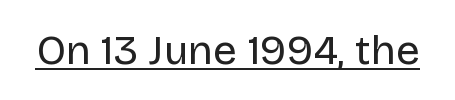
The image shows 42 px regular-weight sans-serif type, upright; set normal letter spacing, underlined; low stroke contrast and a large x-height.
